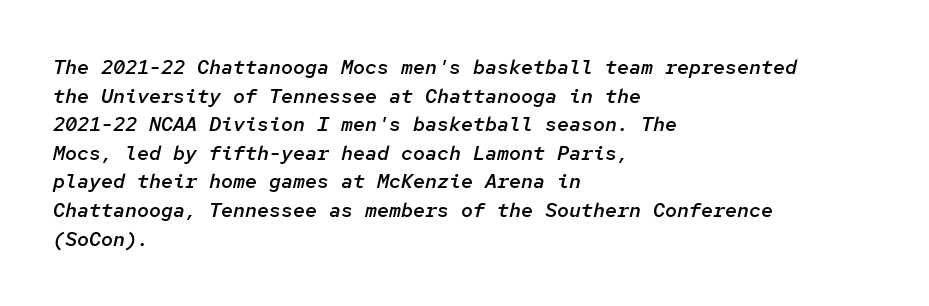
Emphasis-style slanted type is in use. Look at the tracking — it's just the regular setting, nothing added. The sample has been set in demibold, a notch under bold. Notice how the passage keeps a crisp vertical edge on the left only. The zone under the glyphs is completely vacant.
